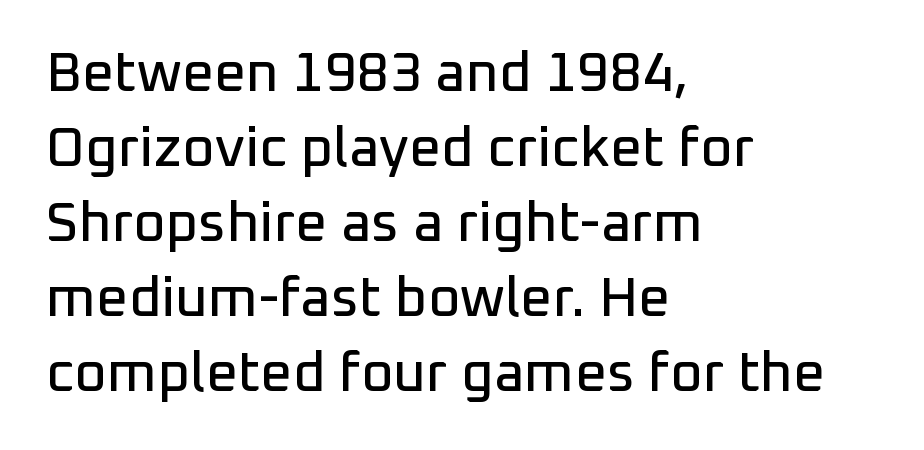
The image shows 56 px sans-serif type, upright; set left-aligned, normal line spacing (1.34x), normal letter spacing, not underlined; low stroke contrast and a medium x-height.
